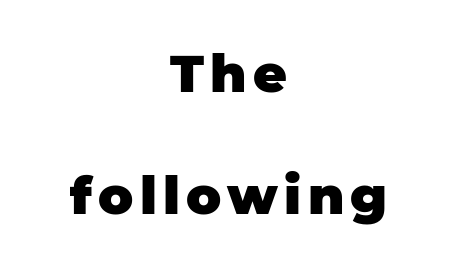
The image shows 52 px heavy sans-serif type, upright; set centered, loose line spacing (2.34x), not underlined; low stroke contrast and a large x-height.
